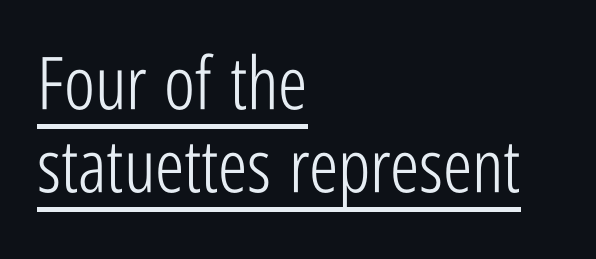
Q: Is the text bold? A: No.
Q: Is the text italic (slanted)? A: No, it is upright.
Q: Is the typeface a serif or a sans-serif typeface? A: Sans-serif.
Q: Is the text underlined? A: Yes.
Q: How is the paragraph aligned? A: Left-aligned.
Q: Is the spacing between letters normal or unusually wide? A: Normal.
Q: Is the spacing between lines tight, normal or loose? A: Tight.
Q: Width (condensed, normal, or wide)? A: Condensed.
Q: Stroke contrast? A: Low.
Q: x-height? A: Medium.
Q: Monospaced? A: No.
